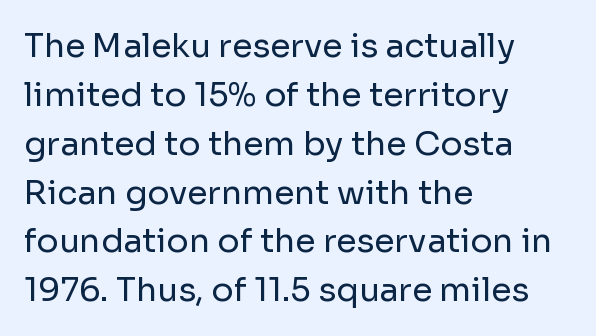
The image shows 33 px regular-weight sans-serif type, upright; set left-aligned, normal line spacing (1.48x), normal letter spacing, not underlined; low stroke contrast and a medium x-height.
